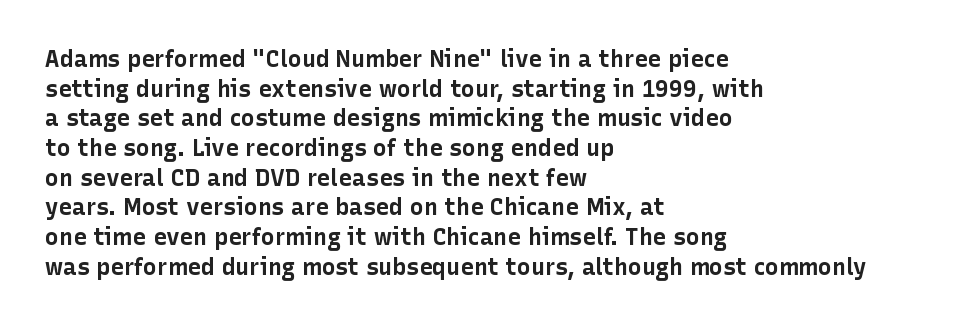
The image shows 23 px bold type, upright; set left-aligned, normal line spacing (1.29x), normal letter spacing, not underlined.
